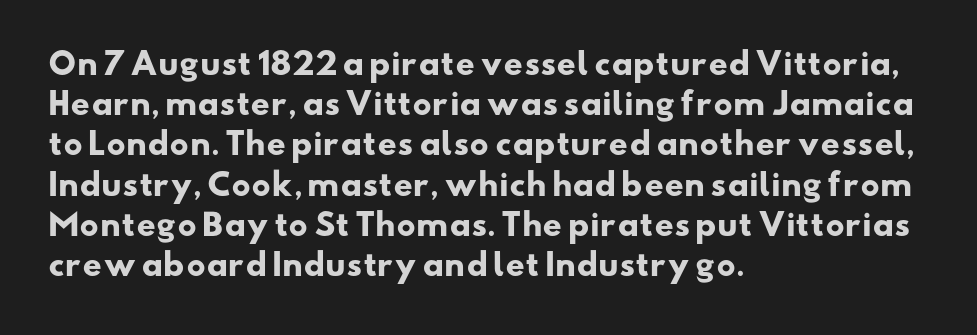
The rendering anchors every line to the left-hand side. Examine the stroke ends and you'll find no serifs. Glyph-to-glyph distance matches everyday printed text. Note the varied advance widths — an 'i' is clearly narrower than an 'm'.
